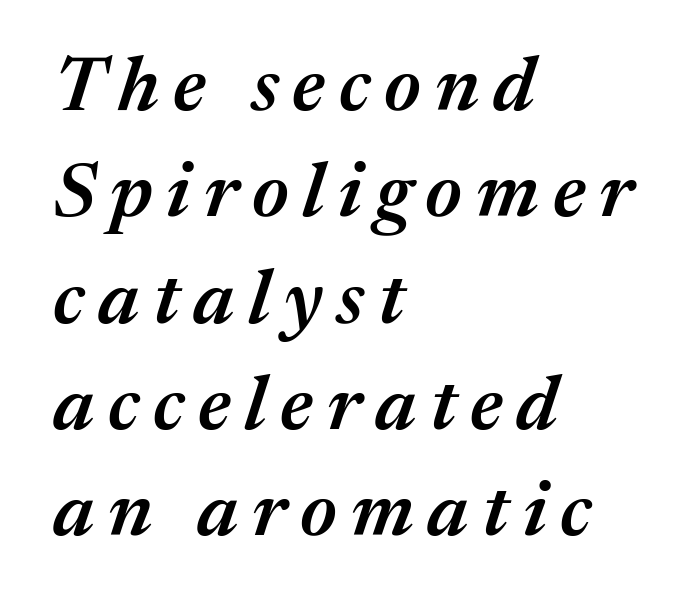
The image shows 77 px semibold type, italic (leaning right); set left-aligned, normal line spacing (1.38x), not underlined; medium stroke contrast and a medium x-height.
